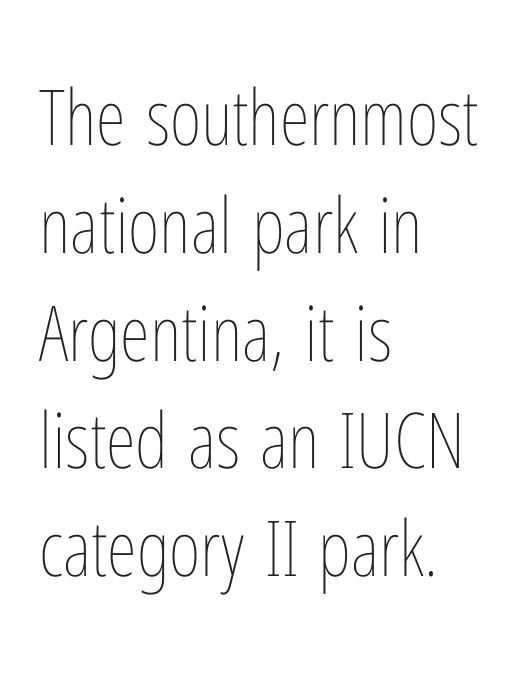
Between one letter and the next there's only the usual sliver of space. Stems and bowls with no extra thickness — not bold. You could not count columns in this text — the font is proportionally spaced. Horizontal bands of white between lines are of average thickness.
